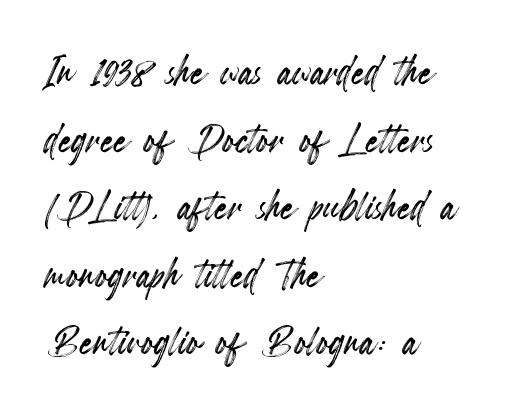
The image shows 52 px condensed type; set left-aligned, normal line spacing (1.3x), normal letter spacing, not underlined; a small x-height.
